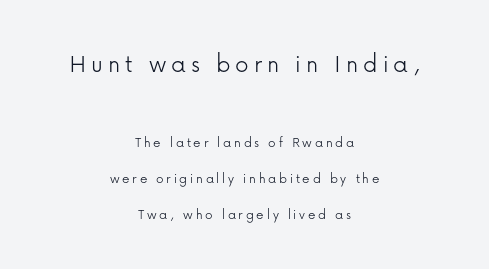
Ink coverage per letter is moderate at most. The more generous point size was reserved for the upper chunk. Both edges are ragged and mirror each other, which tells us the setting is centered. Successive baselines arrive slowly, with a big drop between each.
